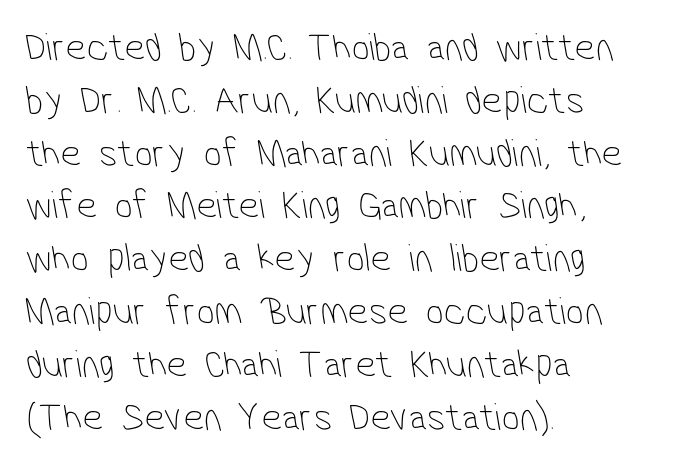
Q: Is the text bold? A: No.
Q: Is the typeface a serif or a sans-serif typeface? A: Sans-serif.
Q: Is the text underlined? A: No.
Q: How is the paragraph aligned? A: Left-aligned.
Q: Is the spacing between letters normal or unusually wide? A: Normal.
Q: Is the spacing between lines tight, normal or loose? A: Normal.
Q: Width (condensed, normal, or wide)? A: Condensed.
Q: Stroke contrast? A: Low.
Q: x-height? A: Medium.
Q: Monospaced? A: No.
